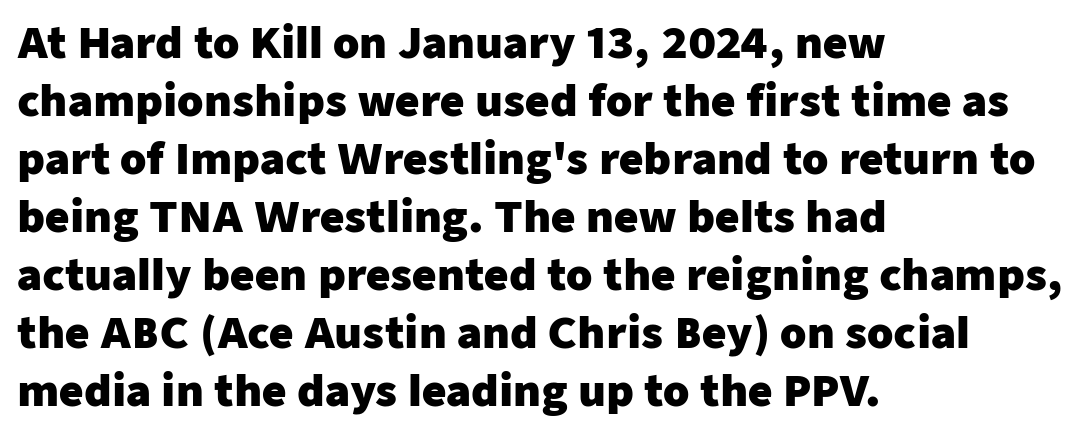
The letters advance in unequal steps, a hallmark of proportional type. Emphasis by weight is at full strength: bold. Characters remain perfectly vertical along every line. Line beginnings align vertically; line endings do not.
